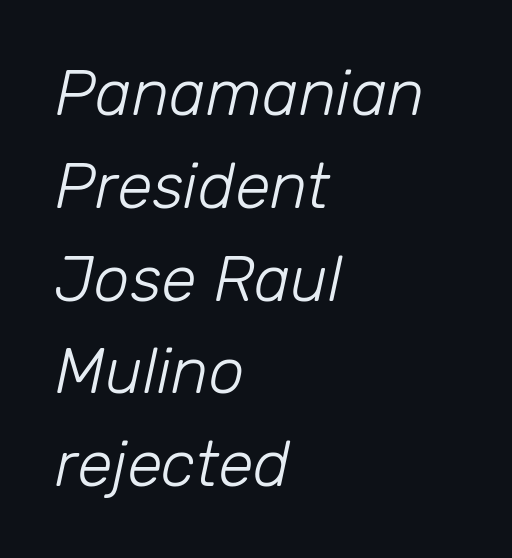
{"italic": "yes", "lean": "right", "slant_degrees": 12, "bold": "no", "weight": "light", "width": "normal", "stroke_contrast": "low", "x_height": "medium", "monospaced": "no", "underline": "no", "align": "left", "line_spacing": "normal", "line_spacing_ratio": 1.45, "letter_spacing": "normal", "letter_spacing_em": 0.0, "glyph_px": 64}
